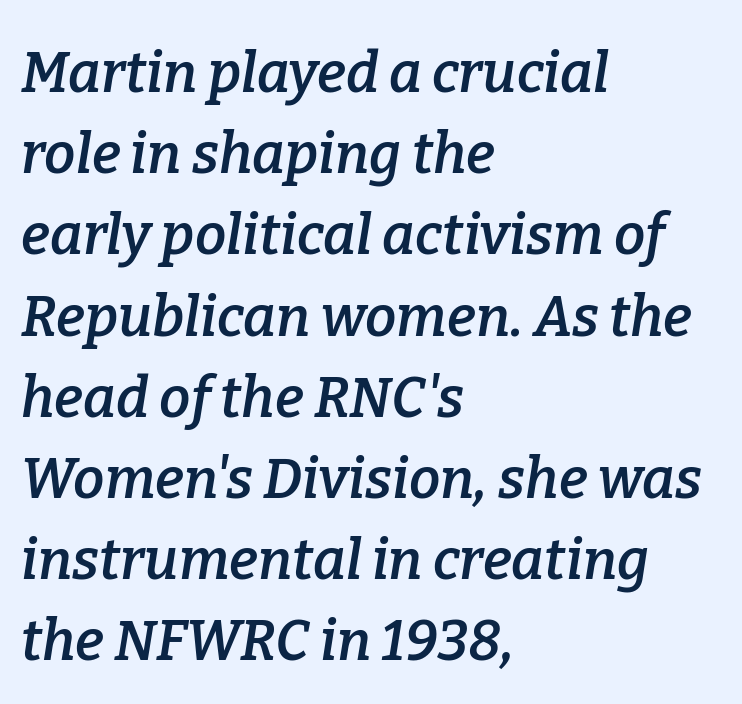
Q: Is the text bold? A: Semi-bold.
Q: Is the text italic (slanted)? A: Yes, it leans right by about 9 degrees.
Q: Is the typeface a serif or a sans-serif typeface? A: Serif.
Q: Is the text underlined? A: No.
Q: How is the paragraph aligned? A: Left-aligned.
Q: Is the spacing between letters normal or unusually wide? A: Normal.
Q: Is the spacing between lines tight, normal or loose? A: Normal.
Q: Width (condensed, normal, or wide)? A: Normal.
Q: Stroke contrast? A: Low.
Q: x-height? A: Medium.
Q: Monospaced? A: No.
